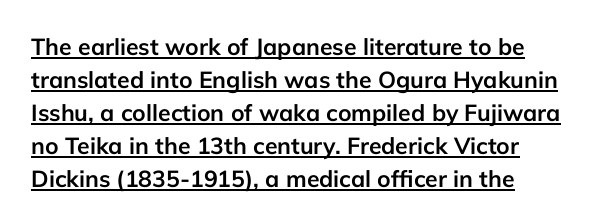
Q: Is the text bold? A: Yes.
Q: Is the text italic (slanted)? A: No, it is upright.
Q: Is the text underlined? A: Yes.
Q: Is the spacing between letters normal or unusually wide? A: Normal.
Q: Is the spacing between lines tight, normal or loose? A: Normal.
